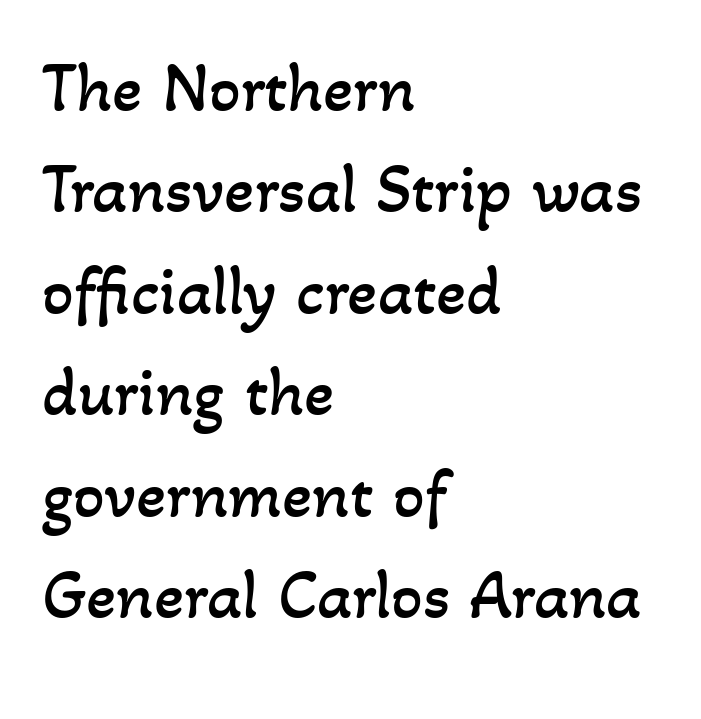
Q: Is the text bold? A: No.
Q: Is the text underlined? A: No.
Q: How is the paragraph aligned? A: Left-aligned.
Q: Is the spacing between letters normal or unusually wide? A: Normal.
Q: Is the spacing between lines tight, normal or loose? A: Normal.
Q: Width (condensed, normal, or wide)? A: Normal.
Q: Stroke contrast? A: Low.
Q: x-height? A: Small.
Q: Monospaced? A: No.
